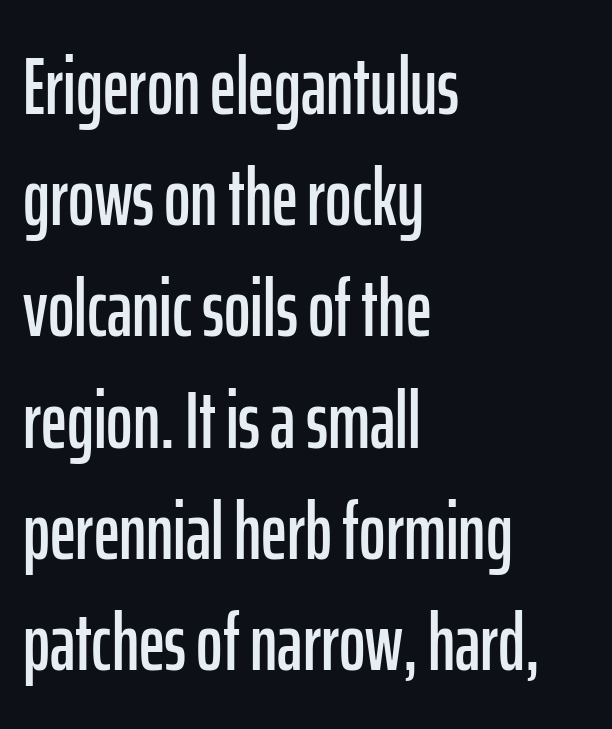
The gap between lines stays unmarked. Observe the absence of serifs on each vertical stroke in this sample. Inter-character spacing is left at the font's built-in metrics. Character widths vary here, with narrow letters taking less room than wide ones. A roman cut, with each character standing at attention. Layout note: lines flush left.
